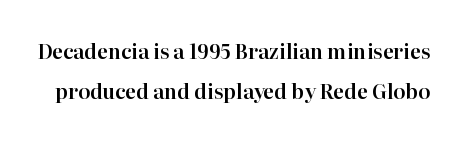
{"italic": "no", "underline": "no", "line_spacing": "loose", "line_spacing_ratio": 2.01, "letter_spacing": "normal", "letter_spacing_em": 0.0, "glyph_px": 20}
